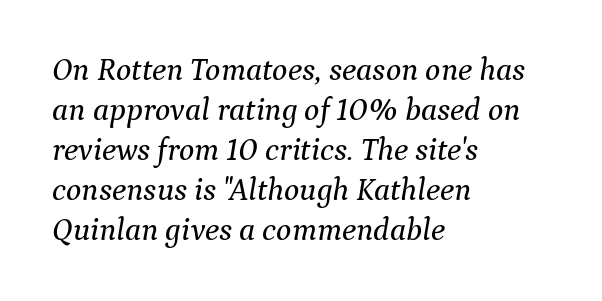
Varying glyph widths throughout — classic text-font behaviour. The lines are quadded left. Descenders are the only things crossing below the line. The letters carry serifs — small finishing strokes at the ends of their stems.
